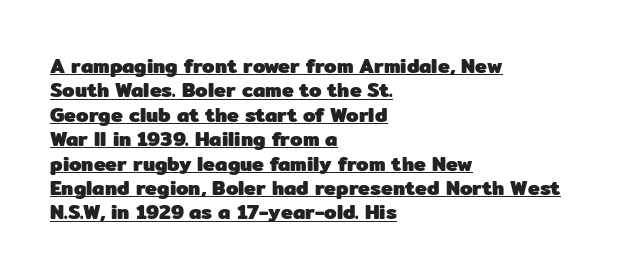
{"italic": "no", "bold": "yes", "underline": "yes", "align": "left", "line_spacing_ratio": 1.22, "letter_spacing": "normal", "letter_spacing_em": 0.0, "glyph_px": 20}
